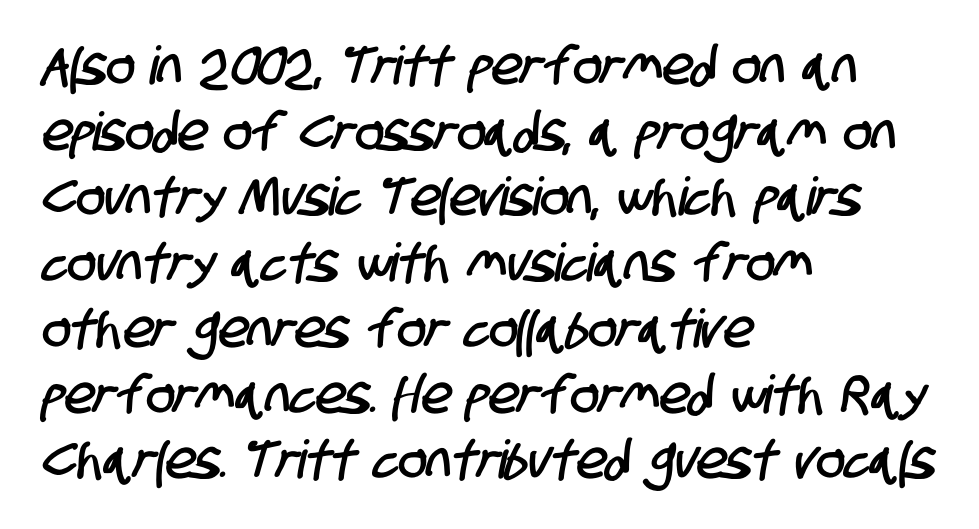
Q: Is the typeface a serif or a sans-serif typeface? A: Sans-serif.
Q: Is the text underlined? A: No.
Q: How is the paragraph aligned? A: Left-aligned.
Q: Is the spacing between letters normal or unusually wide? A: Normal.
Q: Width (condensed, normal, or wide)? A: Condensed.
Q: Stroke contrast? A: Low.
Q: x-height? A: Large.
Q: Monospaced? A: No.
